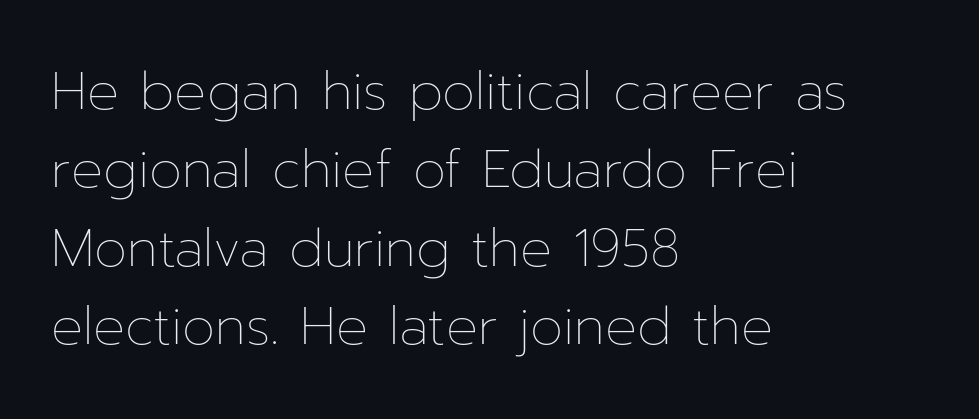
{"italic": "no", "bold": "no", "weight": "thin", "width": "normal", "stroke_contrast": "low", "x_height": "medium", "monospaced": "no", "underline": "no", "align": "left", "line_spacing": "normal", "line_spacing_ratio": 1.48, "letter_spacing": "normal", "letter_spacing_em": 0.0, "glyph_px": 53}
